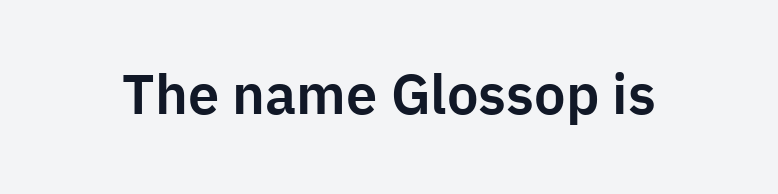
{"serif": "no", "italic": "no", "width": "normal", "stroke_contrast": "low", "x_height": "medium", "monospaced": "no", "underline": "no", "letter_spacing": "normal", "letter_spacing_em": 0.0, "glyph_px": 56}
